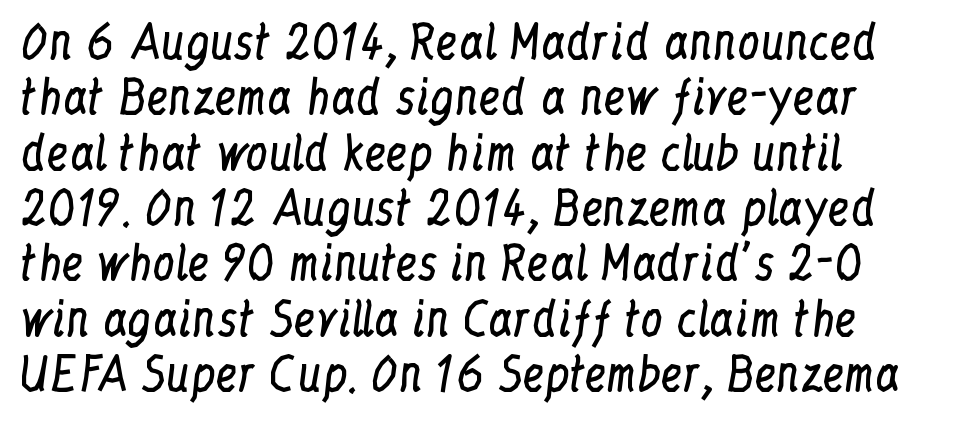
The image shows 45 px regular-weight, condensed serif type; set left-aligned, line spacing 1.23x, normal letter spacing, not underlined; low stroke contrast and a medium x-height.
